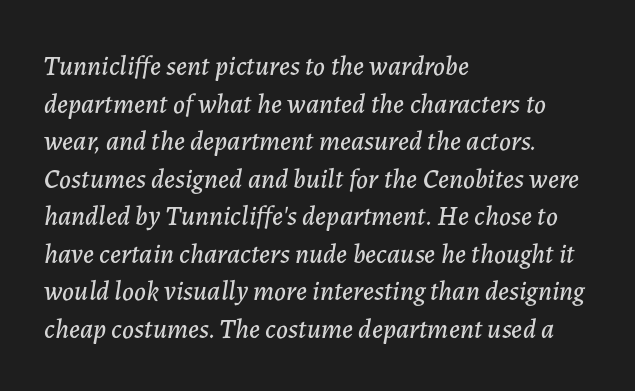
Q: Is the text italic (slanted)? A: Yes, it leans right by about 7 degrees.
Q: Is the text underlined? A: No.
Q: How is the paragraph aligned? A: Left-aligned.
Q: Is the spacing between letters normal or unusually wide? A: Normal.
Q: Is the spacing between lines tight, normal or loose? A: Normal.
